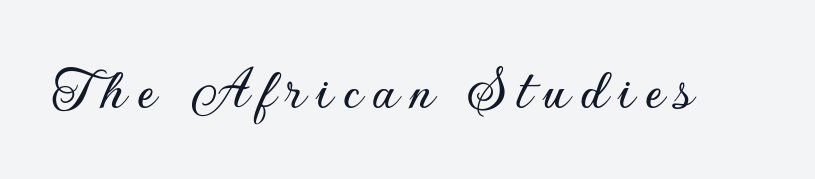
I'd call this a sans setting — the letters go barefoot. Note the varied advance widths — an 'i' is clearly narrower than an 'm'. Only glyphs here, with clear space below each row.
